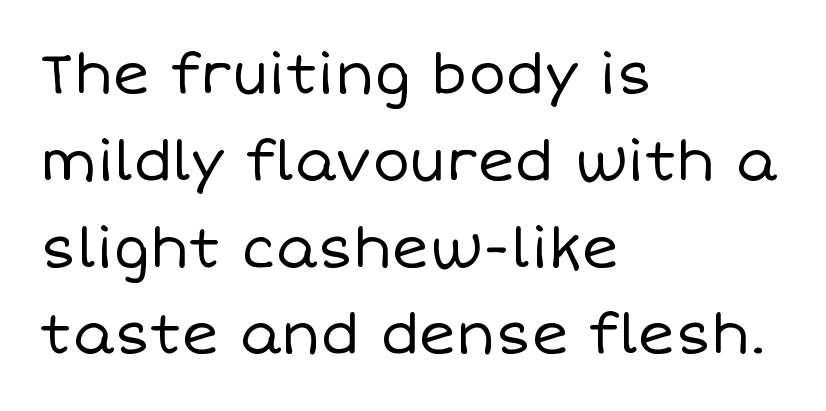
The image shows 56 px regular-weight type, upright; set left-aligned, normal line spacing (1.55x), normal letter spacing, not underlined; low stroke contrast and a large x-height.
